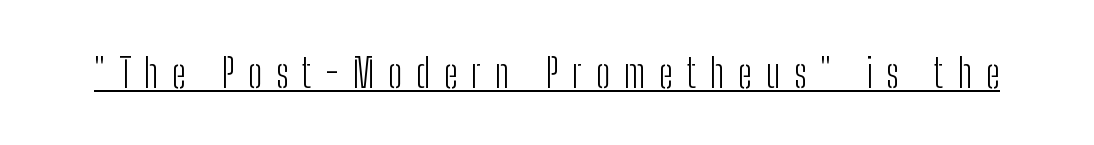
Q: Is the text bold? A: No.
Q: Is the text italic (slanted)? A: No, it is upright.
Q: Is the typeface a serif or a sans-serif typeface? A: Sans-serif.
Q: Is the text underlined? A: Yes.
Q: Is the spacing between letters normal or unusually wide? A: Unusually wide.
Q: Width (condensed, normal, or wide)? A: Condensed.
Q: Stroke contrast? A: Low.
Q: x-height? A: Medium.
Q: Monospaced? A: No.
